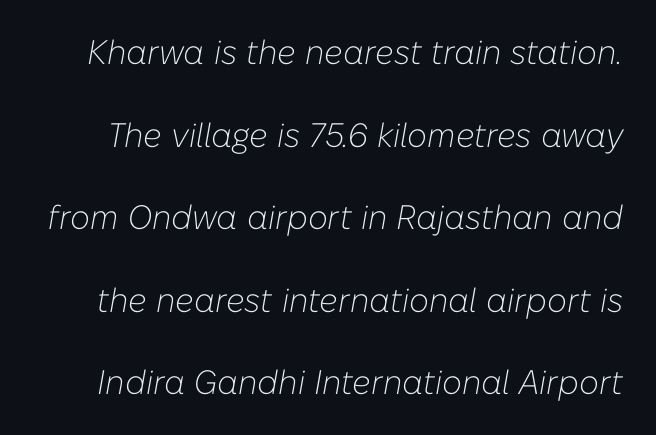
{"italic": "yes", "lean": "right", "slant_degrees": 10, "bold": "no", "weight": "light", "width": "normal", "stroke_contrast": "low", "x_height": "medium", "monospaced": "no", "underline": "no", "line_spacing": "loose", "line_spacing_ratio": 2.43, "letter_spacing": "normal", "letter_spacing_em": 0.0, "glyph_px": 34}
